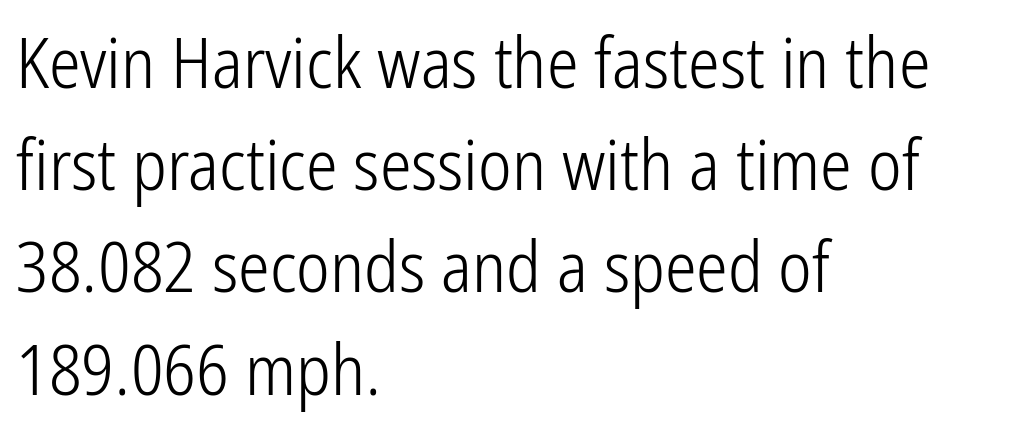
{"serif": "no", "italic": "no", "bold": "no", "weight": "light", "width": "condensed", "stroke_contrast": "low", "x_height": "medium", "monospaced": "no", "underline": "no", "align": "left", "line_spacing": "normal", "line_spacing_ratio": 1.44, "letter_spacing": "normal", "letter_spacing_em": 0.0, "glyph_px": 71}
